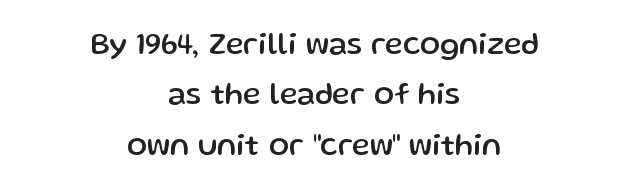
Line starts and ends both wander, symmetrically. Rows of type keep a routine distance in the vertical direction. The horizontal fit of the characters is conventional and even. Does the lettering tilt? It doesn't — this is upright. Unmarked baselines from the first word to the last. The face used here is proportionally spaced, like ordinary book or web type.
